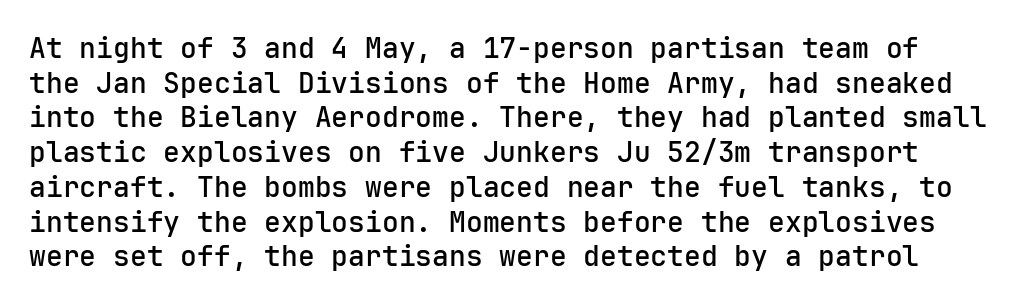
The glyphs are unaccompanied by any horizontal stroke below them. Does extra space separate the letters? No, they use regular spacing. Vertical strokes here are truly vertical. Stroke terminals: plain, sans-serif. I'd describe the lettering as semibold — firm but not a full bold.
